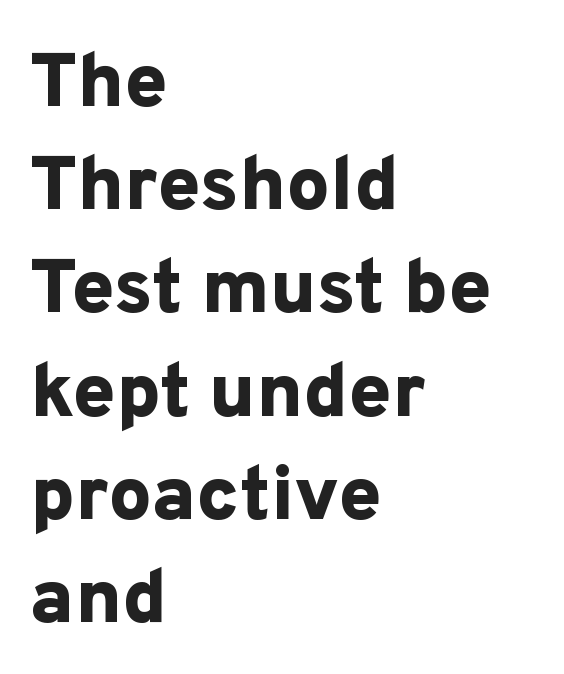
Unlike a traditional serif, this face leaves its strokes unadorned. Each row of text sits above clean, open space. Teacher's note: observe the even left margin — that is flush-left alignment. The axis of the letterforms is exactly vertical.
